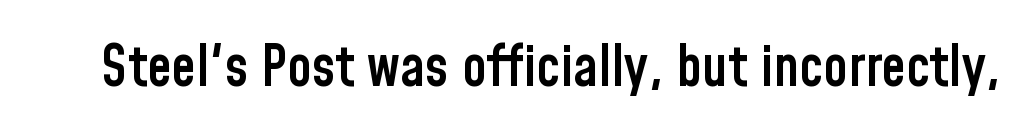
The image shows 56 px semibold, condensed sans-serif type, upright; set normal letter spacing, not underlined; low stroke contrast and a medium x-height.
